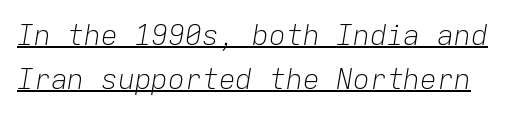
The image shows 28 px light type, italic (leaning right), monospaced; set normal line spacing (1.57x), normal letter spacing, underlined; low stroke contrast and a medium x-height.
